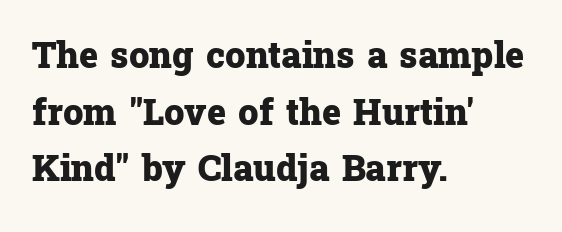
{"serif": "yes", "italic": "no", "bold": "yes", "weight": "heavy", "width": "normal", "stroke_contrast": "low", "x_height": "medium", "monospaced": "no", "underline": "no", "align": "left", "line_spacing": "normal", "line_spacing_ratio": 1.57, "letter_spacing": "normal", "letter_spacing_em": 0.0, "glyph_px": 36}
